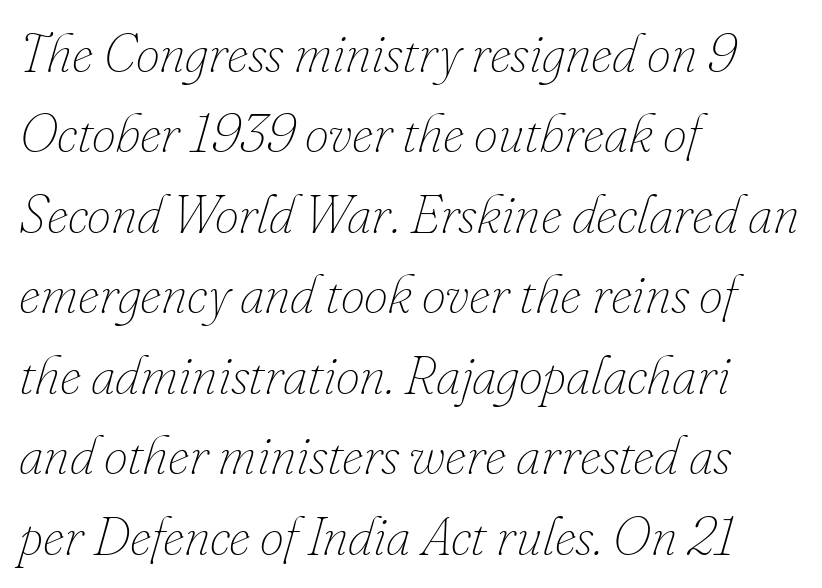
Q: Is the text bold? A: No.
Q: Is the text italic (slanted)? A: Yes, it leans right by about 16 degrees.
Q: Is the text underlined? A: No.
Q: How is the paragraph aligned? A: Left-aligned.
Q: Is the spacing between letters normal or unusually wide? A: Normal.
Q: Is the spacing between lines tight, normal or loose? A: Normal.
Q: Width (condensed, normal, or wide)? A: Normal.
Q: Stroke contrast? A: Low.
Q: x-height? A: Small.
Q: Monospaced? A: No.
